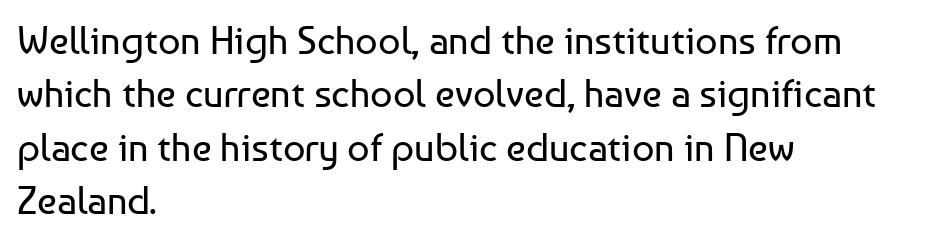
The image shows 39 px regular-weight sans-serif type, upright; set left-aligned, normal line spacing (1.37x), normal letter spacing, not underlined; low stroke contrast and a medium x-height.
